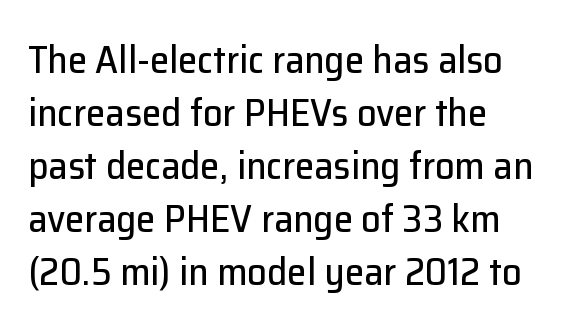
Q: Is the text italic (slanted)? A: No, it is upright.
Q: Is the typeface a serif or a sans-serif typeface? A: Sans-serif.
Q: Is the text underlined? A: No.
Q: How is the paragraph aligned? A: Left-aligned.
Q: Is the spacing between letters normal or unusually wide? A: Normal.
Q: Is the spacing between lines tight, normal or loose? A: Normal.
Q: Width (condensed, normal, or wide)? A: Normal.
Q: Stroke contrast? A: Low.
Q: x-height? A: Medium.
Q: Monospaced? A: No.
